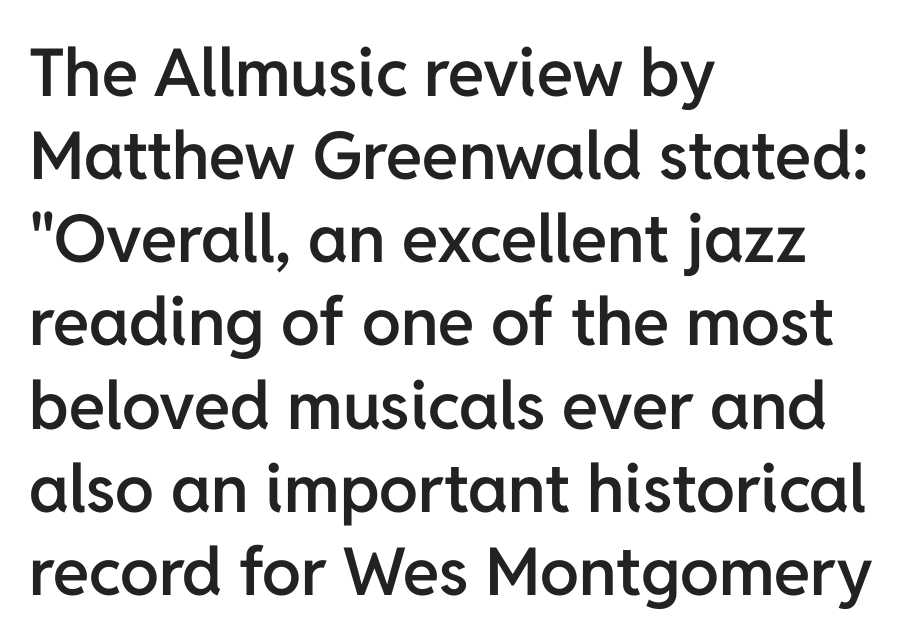
The image shows 66 px semibold sans-serif type, upright; set left-aligned, normal line spacing (1.26x), normal letter spacing, not underlined; low stroke contrast and a medium x-height.
